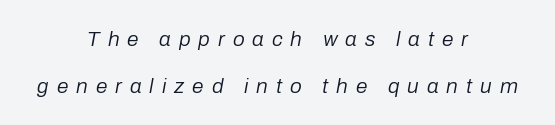
The image shows 21 px text type, italic (leaning right); set centered, loose line spacing (2.22x), unusually wide letter spacing (+0.38 em), not underlined.
